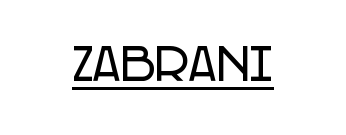
Q: Is the text italic (slanted)? A: No, it is upright.
Q: Is the typeface a serif or a sans-serif typeface? A: Sans-serif.
Q: Is the text underlined? A: Yes.
Q: Is the spacing between letters normal or unusually wide? A: Normal.
Q: Width (condensed, normal, or wide)? A: Condensed.
Q: Stroke contrast? A: Low.
Q: x-height? A: Large.
Q: Monospaced? A: No.
